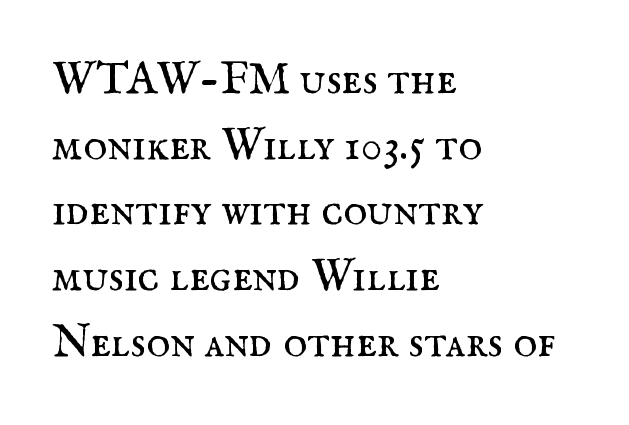
Q: Is the text bold? A: No.
Q: Is the text italic (slanted)? A: No, it is upright.
Q: Is the typeface a serif or a sans-serif typeface? A: Serif.
Q: Is the text underlined? A: No.
Q: How is the paragraph aligned? A: Left-aligned.
Q: Is the spacing between letters normal or unusually wide? A: Normal.
Q: Is the spacing between lines tight, normal or loose? A: Normal.
Q: Width (condensed, normal, or wide)? A: Normal.
Q: Stroke contrast? A: Medium.
Q: x-height? A: Small.
Q: Monospaced? A: No.
